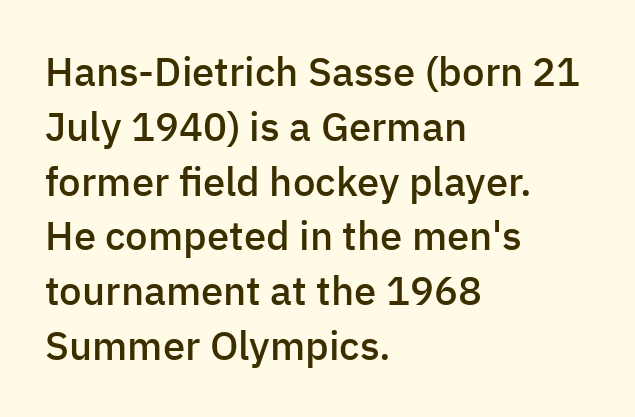
The image shows 40 px semibold sans-serif type, upright; set left-aligned, normal line spacing (1.37x), normal letter spacing, not underlined; low stroke contrast and a medium x-height.
